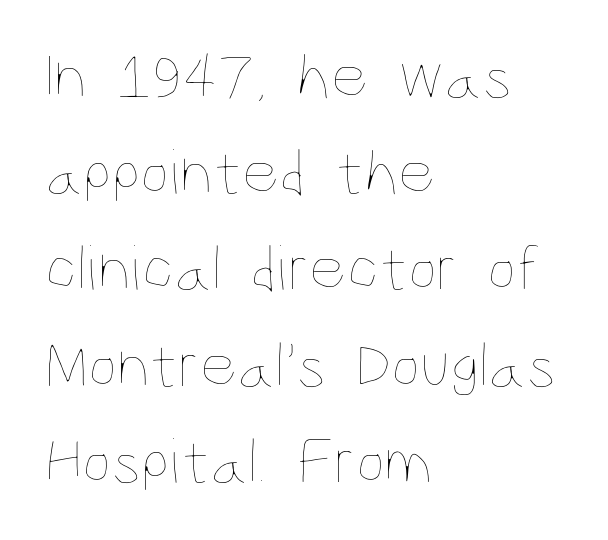
{"italic": "no", "bold": "no", "weight": "thin", "width": "condensed", "stroke_contrast": "low", "x_height": "large", "monospaced": "no", "underline": "no", "align": "left", "line_spacing": "normal", "line_spacing_ratio": 1.48, "letter_spacing": "normal", "letter_spacing_em": 0.0, "glyph_px": 65}
